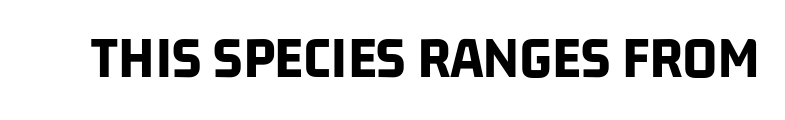
The image shows 61 px bold, condensed sans-serif type; set normal letter spacing, not underlined; low stroke contrast and a large x-height.
